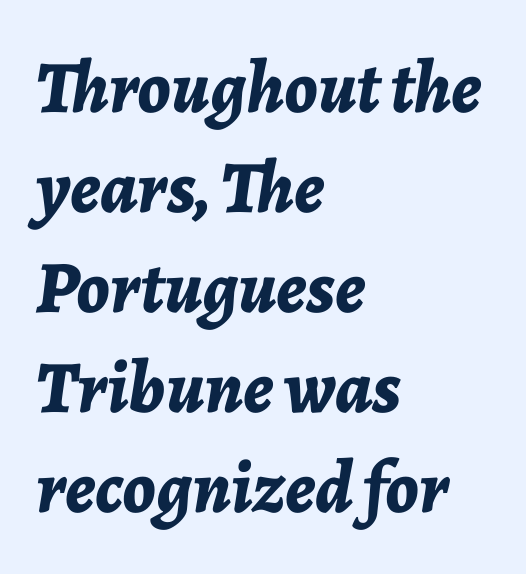
Q: Is the text bold? A: Yes.
Q: Is the text italic (slanted)? A: Yes, it leans right by about 7 degrees.
Q: Is the text underlined? A: No.
Q: How is the paragraph aligned? A: Left-aligned.
Q: Is the spacing between letters normal or unusually wide? A: Normal.
Q: Is the spacing between lines tight, normal or loose? A: Normal.
Q: Width (condensed, normal, or wide)? A: Normal.
Q: Stroke contrast? A: Low.
Q: x-height? A: Medium.
Q: Monospaced? A: No.
